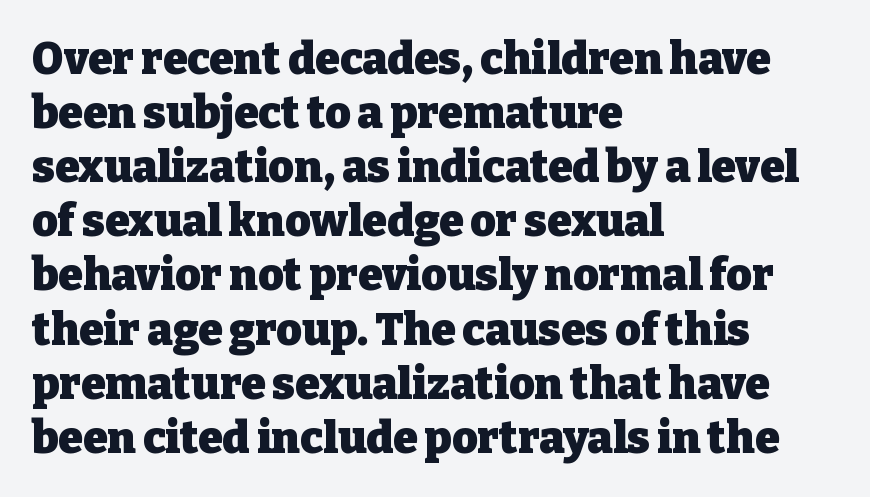
Q: Is the text bold? A: Yes.
Q: Is the text italic (slanted)? A: No, it is upright.
Q: Is the typeface a serif or a sans-serif typeface? A: Serif.
Q: Is the text underlined? A: No.
Q: How is the paragraph aligned? A: Left-aligned.
Q: Is the spacing between letters normal or unusually wide? A: Normal.
Q: Width (condensed, normal, or wide)? A: Normal.
Q: Stroke contrast? A: Low.
Q: x-height? A: Medium.
Q: Monospaced? A: No.
